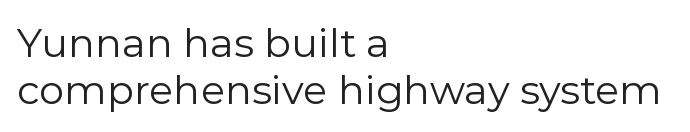
Every character sits straight up, as roman type does. Notice how the passage keeps a crisp vertical edge on the left only. Nothing unusual about the tracking: characters are spaced as the font intends. Each stroke keeps to a modest, everyday thickness or less.
